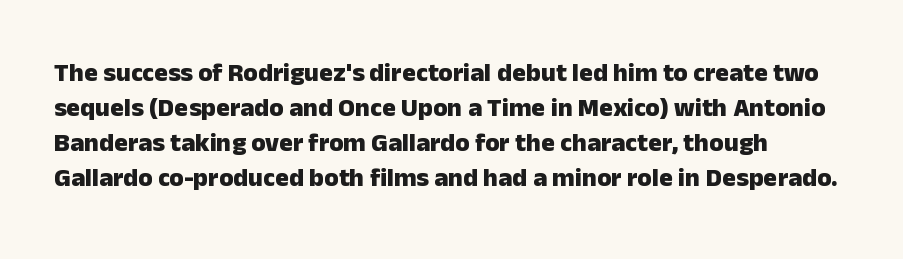
The image shows 26 px bold type, upright; set left-aligned, normal line spacing (1.35x), normal letter spacing, not underlined.
